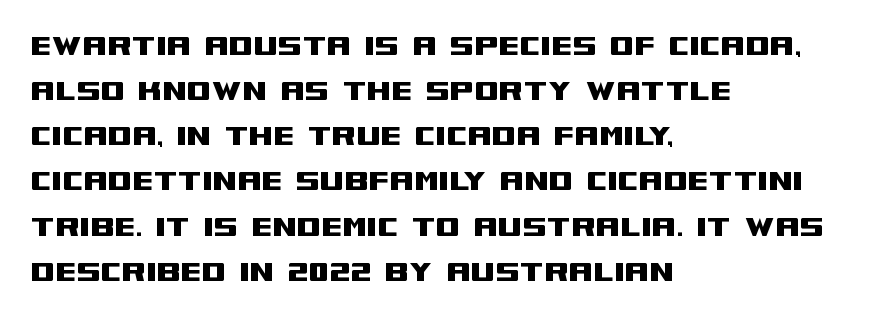
{"serif": "no", "italic": "no", "width": "wide", "stroke_contrast": "medium", "x_height": "large", "monospaced": "no", "underline": "no", "align": "left", "line_spacing": "normal", "line_spacing_ratio": 1.29, "letter_spacing": "normal", "letter_spacing_em": 0.0, "glyph_px": 35}
